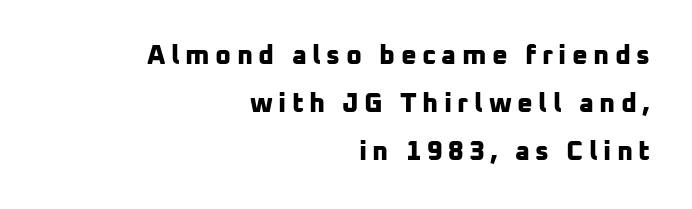
{"bold": "yes", "underline": "no", "align": "right", "line_spacing_ratio": 1.78, "letter_spacing": "wide", "letter_spacing_em": 0.2, "glyph_px": 27}
